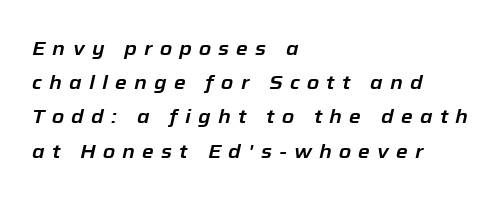
The image shows 20 px text type, italic (leaning right); set left-aligned, line spacing 1.71x, unusually wide letter spacing (+0.36 em), not underlined.
